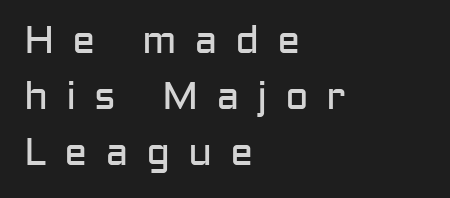
Q: Is the text bold? A: No.
Q: Is the text italic (slanted)? A: No, it is upright.
Q: Is the typeface a serif or a sans-serif typeface? A: Sans-serif.
Q: Is the text underlined? A: No.
Q: How is the paragraph aligned? A: Left-aligned.
Q: Is the spacing between letters normal or unusually wide? A: Unusually wide.
Q: Is the spacing between lines tight, normal or loose? A: Normal.
Q: Width (condensed, normal, or wide)? A: Normal.
Q: Stroke contrast? A: Low.
Q: x-height? A: Medium.
Q: Monospaced? A: No.
